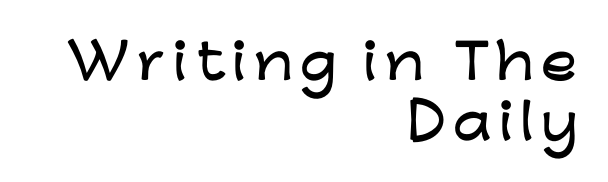
Q: Is the text italic (slanted)? A: No, it is upright.
Q: Is the typeface a serif or a sans-serif typeface? A: Sans-serif.
Q: Is the text underlined? A: No.
Q: How is the paragraph aligned? A: Right-aligned.
Q: Is the spacing between lines tight, normal or loose? A: Normal.
Q: Width (condensed, normal, or wide)? A: Wide.
Q: Stroke contrast? A: Low.
Q: x-height? A: Medium.
Q: Monospaced? A: No.
